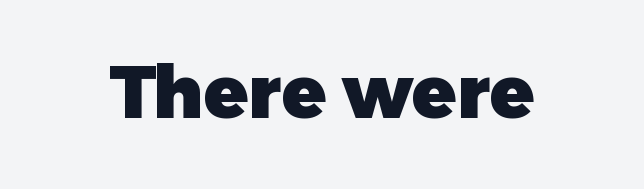
Tracking value appears to be zero — textbook default spacing. Unmarked baselines from the first word to the last. The lettering holds an erect, upright posture throughout. Heavy, bold letterforms. A typesetter would call this proportional, since set widths differ per character. What kind of face is this? One without serifs — a sans.
